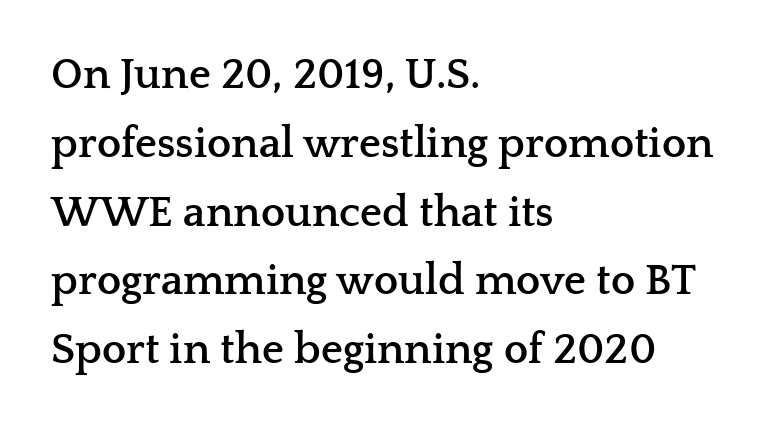
{"serif": "yes", "italic": "no", "bold": "yes", "weight": "semibold", "width": "wide", "stroke_contrast": "low", "x_height": "medium", "monospaced": "no", "underline": "no", "align": "left", "line_spacing": "normal", "line_spacing_ratio": 1.6, "letter_spacing": "normal", "letter_spacing_em": 0.0, "glyph_px": 43}
